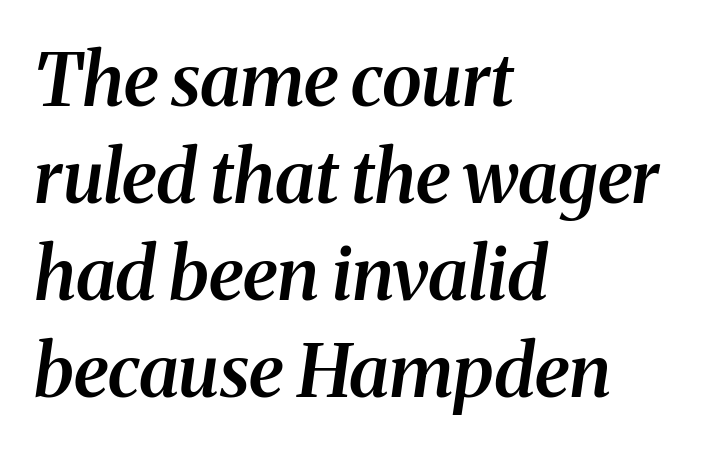
Does extra space separate the letters? No, they use regular spacing. Stroke thickness is moderately raised; the sample reads as semibold. The passage shown stacks its lines at a standard gap. The paragraph has a hard left edge and a soft right edge.
